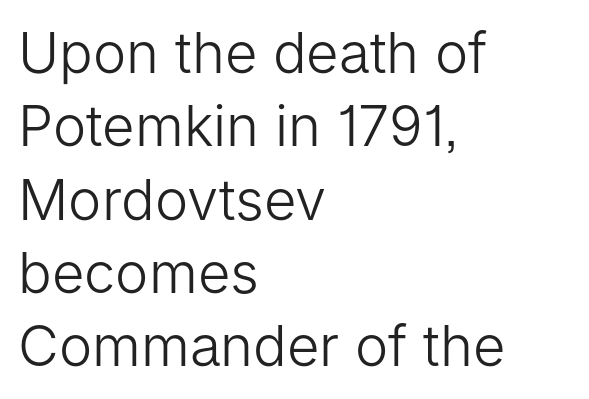
How would I describe the line gaps? Plain and ordinary. A typesetter would call this proportional, since set widths differ per character. Nobody drew a line under any word here. Serif or sans? Sans — the stroke terminals are bare. These lines keep a tight, regular rhythm from letter to letter.
